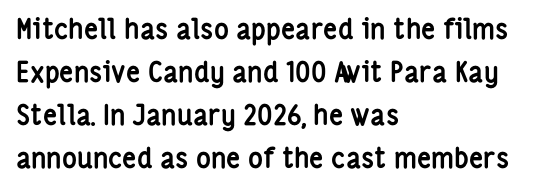
The space between consecutive lines is moderate. Every character sits straight up, as roman type does. Each letter keeps its own natural width here, so spacing adapts to shape. I'd describe the lettering as bold — thick and assertive. Look at the bottom of the vertical strokes: they stop flat, with no serifs.
